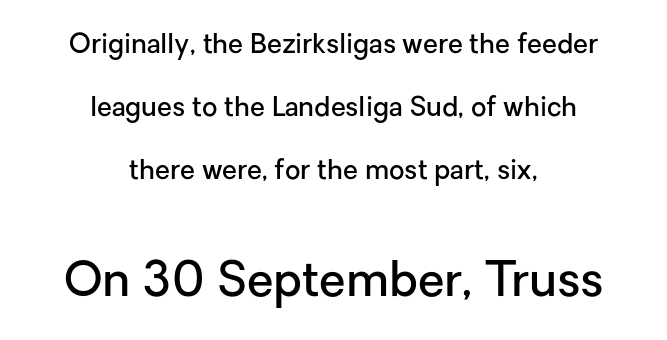
Whoever set this made the second block the dominant, larger element. These lines are rendered in a variable-pitch font. Letterform terminals end flat and unadorned throughout the passage. Inter-character spacing is left at the font's built-in metrics. Notice the wide empty band between every row — that's loose leading.
